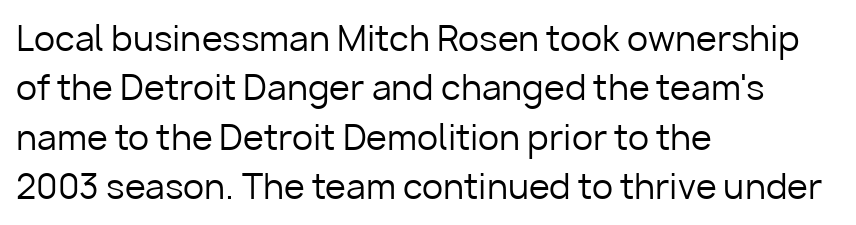
The image shows 34 px regular-weight sans-serif type, upright; set left-aligned, normal line spacing (1.45x), normal letter spacing, not underlined; low stroke contrast and a medium x-height.
